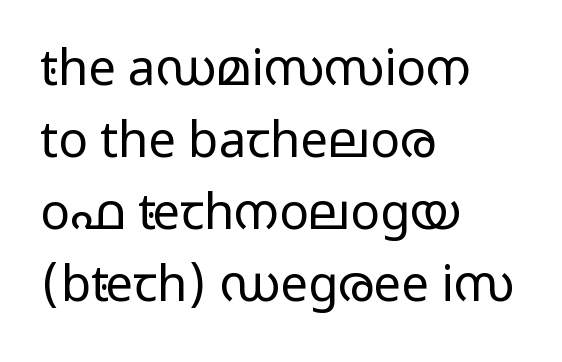
The image shows 49 px regular-weight, wide sans-serif type, upright; set left-aligned, normal line spacing (1.47x), normal letter spacing, not underlined; low stroke contrast and a medium x-height.
